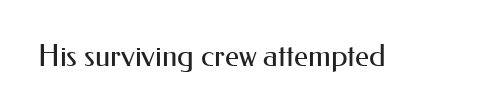
Caption: face not bold, strokes unweighted. In terms of letterform style, serifs are entirely absent. A roman cut, with each character standing at attention. The string is rendered with underlining switched off. The gaps between neighbouring characters are ordinary and unremarkable. Here the designer chose a conventional face with non-uniform glyph widths.
